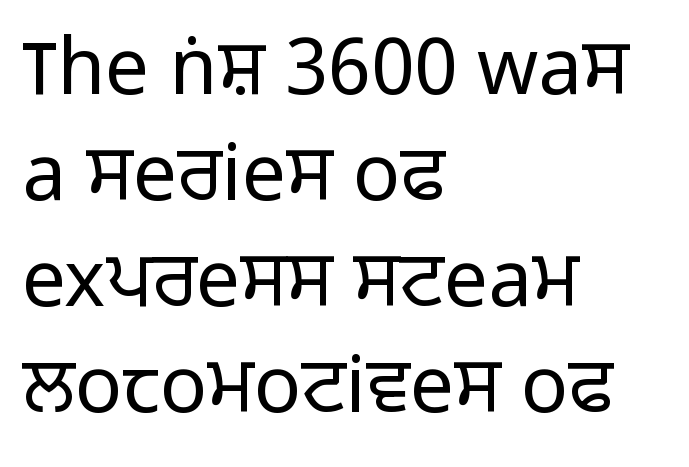
The image shows 78 px light sans-serif type, upright; set left-aligned, normal line spacing (1.36x), normal letter spacing, not underlined; low stroke contrast and a medium x-height.
